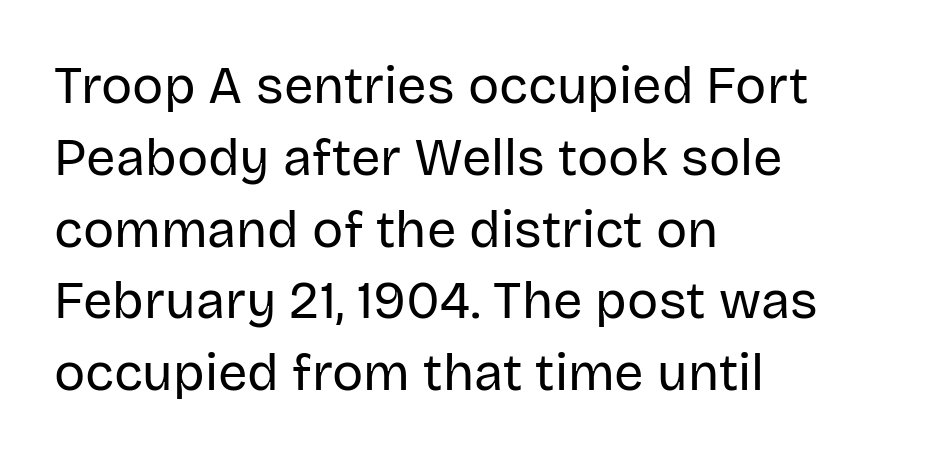
The image shows 52 px regular-weight sans-serif type, upright; set left-aligned, normal line spacing (1.38x), normal letter spacing, not underlined; low stroke contrast and a large x-height.
